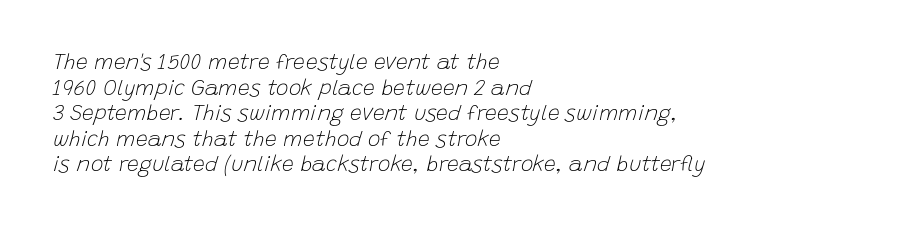
The image shows 21 px text type, italic (leaning right); set left-aligned, line spacing 1.22x, normal letter spacing, not underlined.
